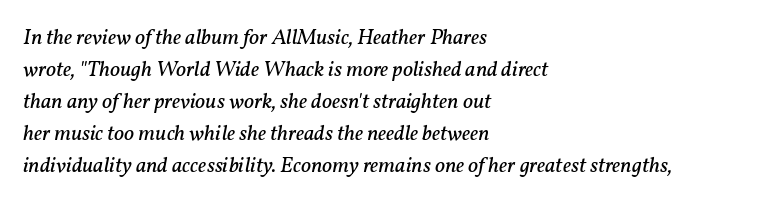
The image shows 22 px text type, italic (leaning right); set left-aligned, normal line spacing (1.45x), normal letter spacing, not underlined.
